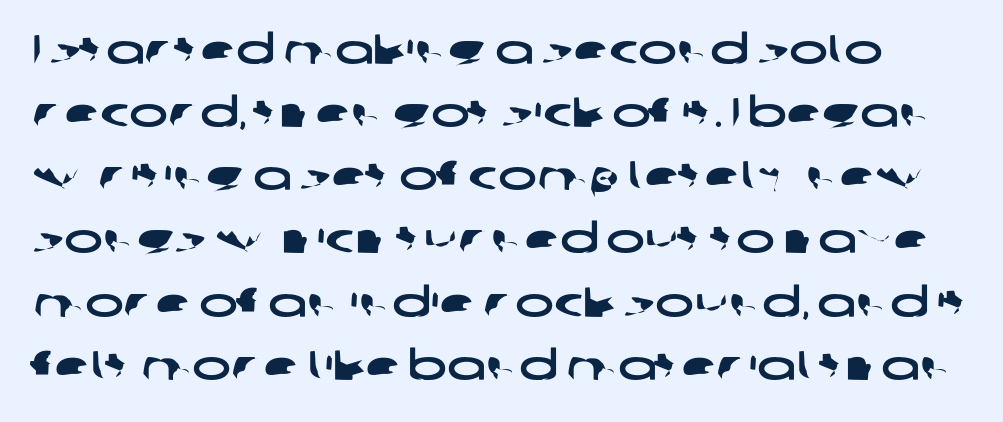
Quick note: underline off. Reading down the column, the eye jumps a familiar distance to each next line. The rendering shows plain stroke endings on the letterforms — a sans-serif design. Here the glyphs are tracked normally, forming tight word shapes. A typesetter would call this proportional, since set widths differ per character.
